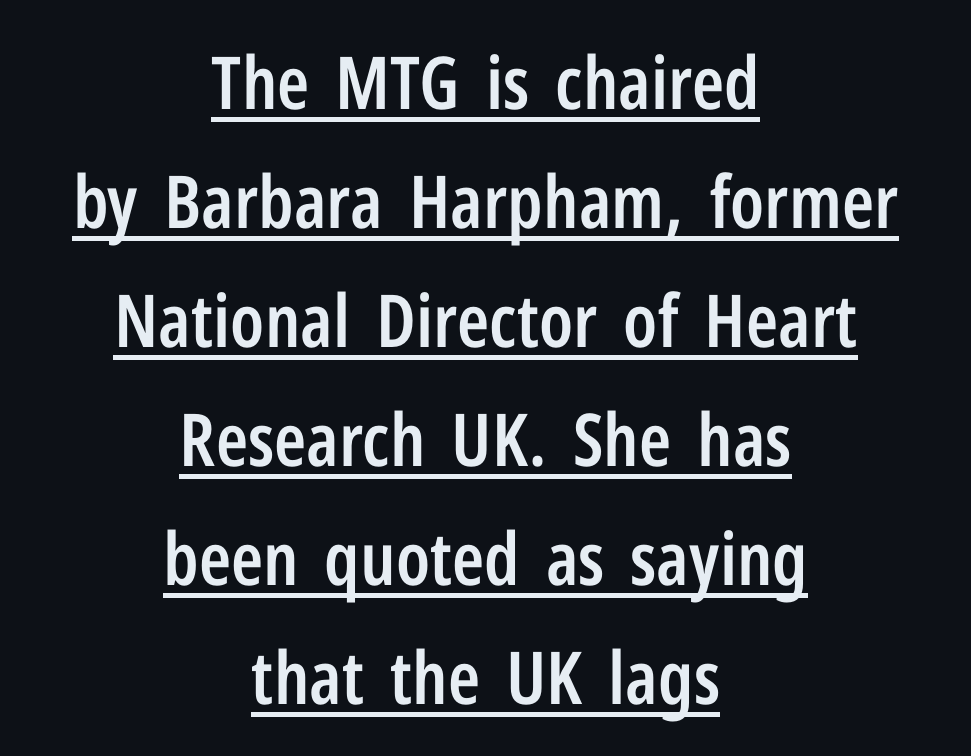
Every word sits above its own underline. Emphasis by weight is partial: semibold. Glyph-to-glyph distance matches everyday printed text. You could not count columns in this text — the font is proportionally spaced. Line spacing here is normal. The compositor balanced each line on the midline.
